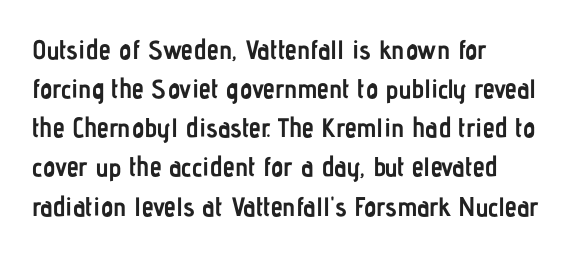
Q: Is the text bold? A: Yes.
Q: Is the text italic (slanted)? A: No, it is upright.
Q: Is the text underlined? A: No.
Q: How is the paragraph aligned? A: Left-aligned.
Q: Is the spacing between letters normal or unusually wide? A: Normal.
Q: Is the spacing between lines tight, normal or loose? A: Normal.
